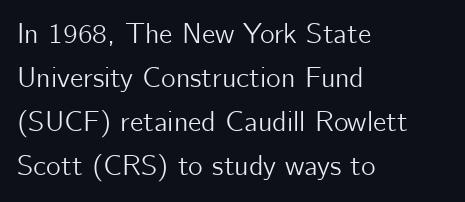
The image shows 28 px sans-serif type, upright; set left-aligned, normal line spacing (1.57x), normal letter spacing, not underlined; low stroke contrast and a medium x-height.
